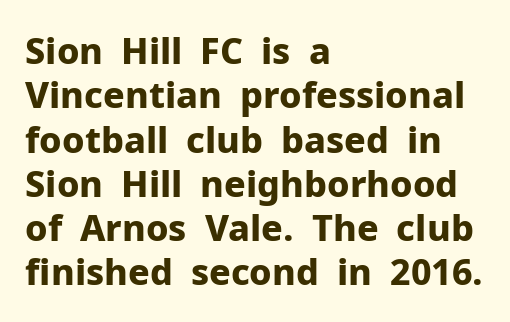
The image shows 36 px bold sans-serif type, upright; set left-aligned, line spacing 1.23x, normal letter spacing, not underlined; low stroke contrast and a medium x-height.
